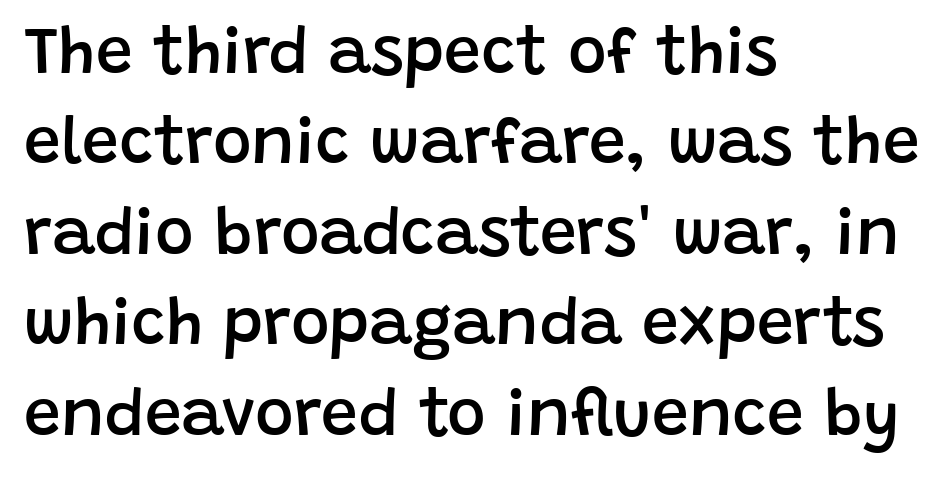
Type without underlining. Nothing sits at the stroke ends, so this counts as sans-serif. This sample uses plain, unmodified letter spacing. If you drew a ruler down the left edge, every line would touch it.
